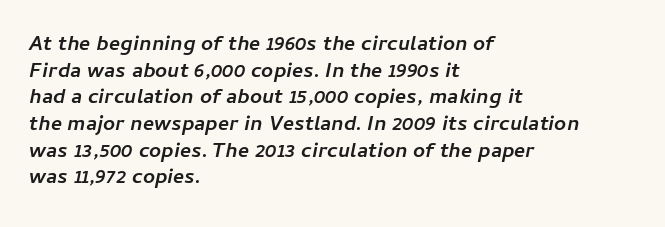
{"italic": "yes", "lean": "right", "slant_degrees": 11, "bold": "yes", "underline": "no", "align": "left", "line_spacing": "normal", "line_spacing_ratio": 1.27, "letter_spacing": "normal", "letter_spacing_em": 0.0, "glyph_px": 21}
